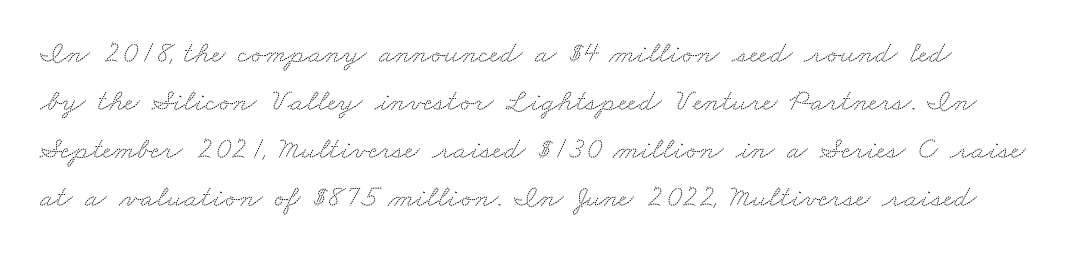
The image shows 31 px wide serif type; set normal line spacing (1.55x), normal letter spacing, not underlined; medium stroke contrast and a small x-height.
